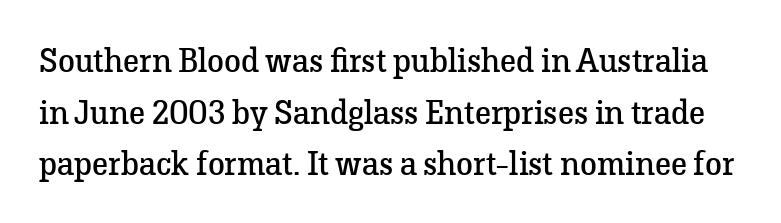
A typesetter would call this proportional, since set widths differ per character. Old-style or modern, the face here clearly has serifs. This reads as an unemphasized weight, regular at the heaviest. The zone under the glyphs is completely vacant. Observe the ordinary spacing: letters are neighbours, not strangers. What's the leading like? Ordinary, nothing unusual.
